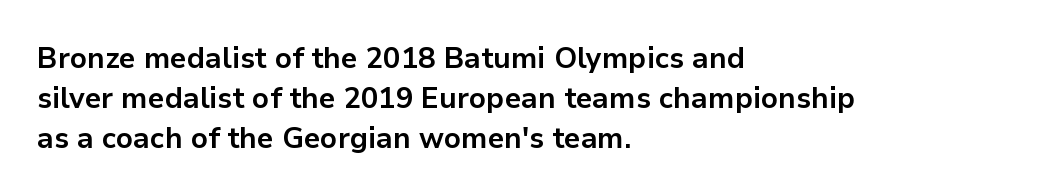
{"serif": "no", "italic": "no", "bold": "yes", "weight": "bold", "width": "normal", "stroke_contrast": "low", "x_height": "medium", "monospaced": "no", "underline": "no", "align": "left", "line_spacing": "normal", "line_spacing_ratio": 1.38, "letter_spacing": "normal", "letter_spacing_em": 0.0, "glyph_px": 29}
